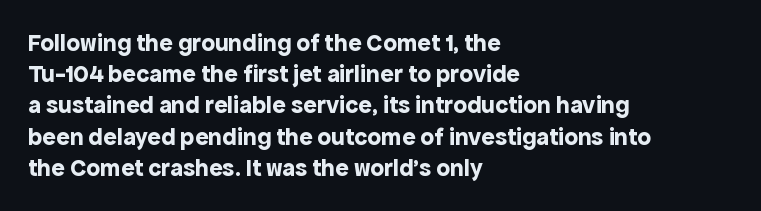
Q: Is the text bold? A: Yes.
Q: Is the text italic (slanted)? A: No, it is upright.
Q: Is the text underlined? A: No.
Q: How is the paragraph aligned? A: Left-aligned.
Q: Is the spacing between letters normal or unusually wide? A: Normal.
Q: Is the spacing between lines tight, normal or loose? A: Normal.
